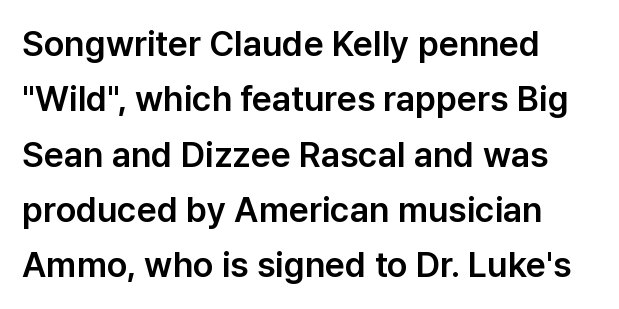
The image shows 35 px sans-serif type, upright; set normal line spacing (1.58x), normal letter spacing, not underlined; low stroke contrast and a medium x-height.
